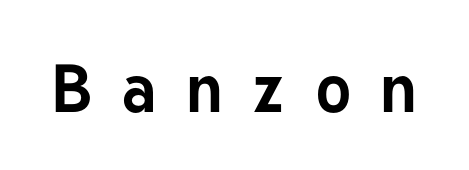
Q: Is the text bold? A: Yes.
Q: Is the text italic (slanted)? A: No, it is upright.
Q: Is the typeface a serif or a sans-serif typeface? A: Sans-serif.
Q: Is the text underlined? A: No.
Q: Is the spacing between letters normal or unusually wide? A: Unusually wide.
Q: Width (condensed, normal, or wide)? A: Normal.
Q: Stroke contrast? A: Low.
Q: x-height? A: Medium.
Q: Monospaced? A: No.
